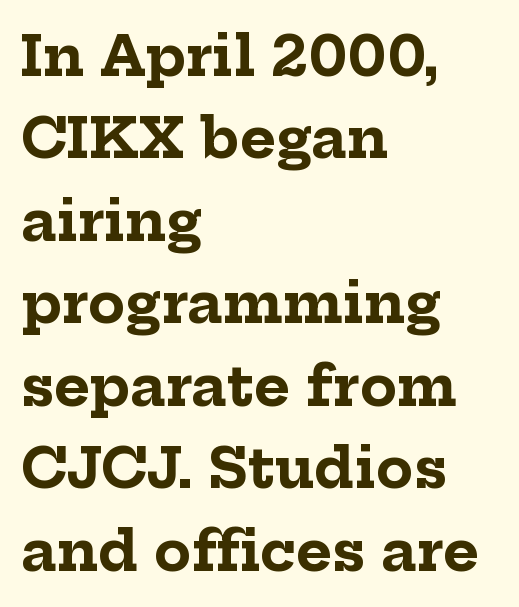
Summary of weight: heavy, a full bold. The glyphs are unaccompanied by any horizontal stroke below them. Short and long lines alike share a common starting point at left. Nothing unusual about the tracking: characters are spaced as the font intends. This is the regular roman posture of the typeface. The rendering shows small feet on the letterforms — a serif design.
